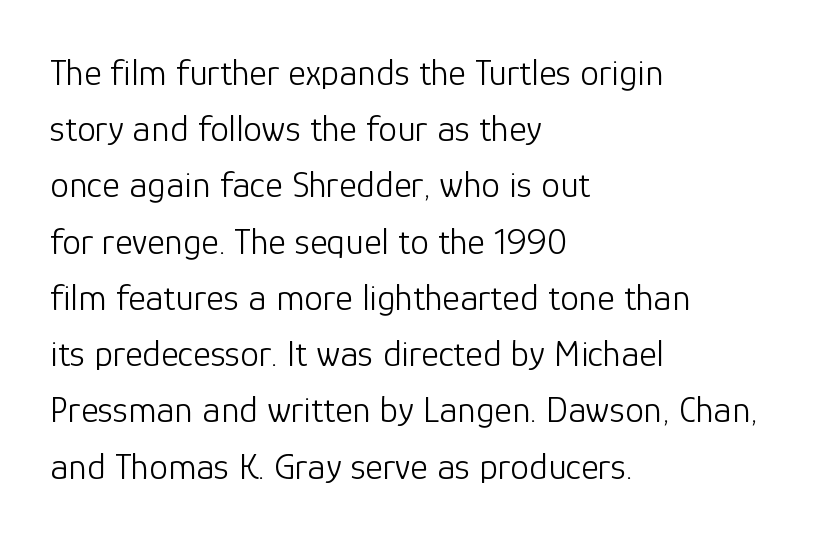
The image shows 38 px light sans-serif type, upright; set left-aligned, normal line spacing (1.48x), normal letter spacing, not underlined; low stroke contrast and a medium x-height.
